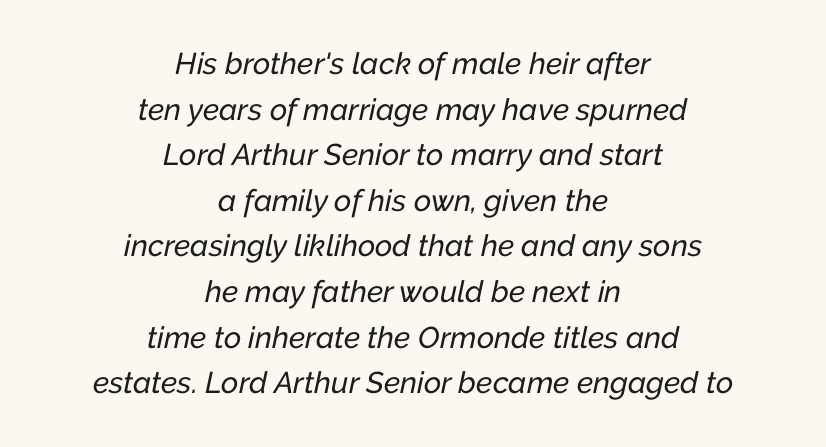
Line spacing here is normal. These lines are centered, leaving both edges ragged. Descender tails drop into unmarked territory. Is the letter spacing exaggerated? No — it looks like the ordinary default. The letters advance in unequal steps, a hallmark of proportional type.
